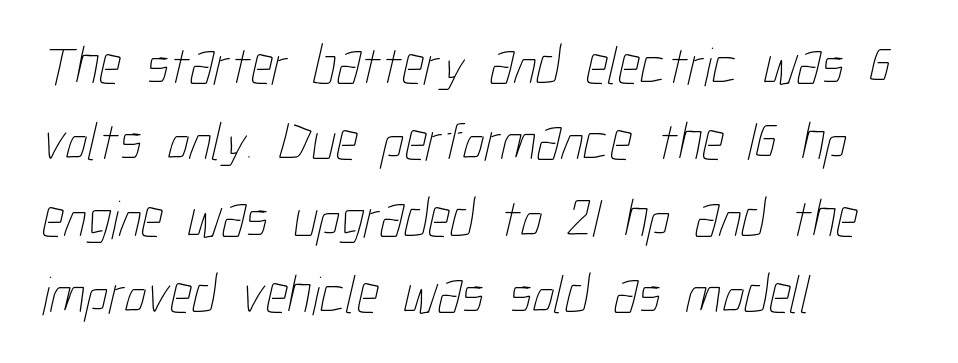
The letterforms sit at book weight or below. The baseline area is clear. The setting favours the left margin, as ordinary paragraphs usually do. Looks like regular typesetting: each glyph gets only the width it needs. In terms of leading, this rendering sits right in the middle. Does extra space separate the letters? No, they use regular spacing.
